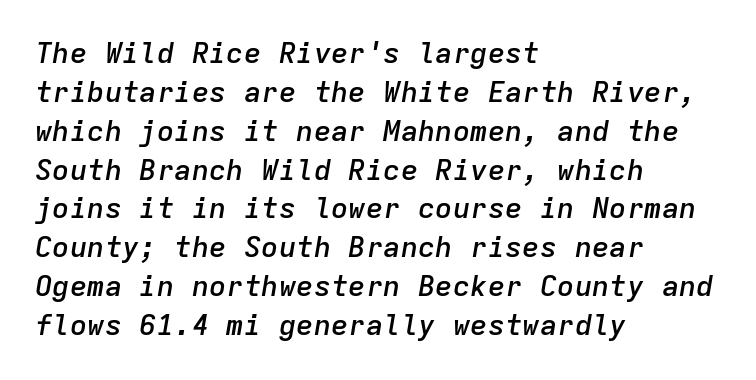
Line beginnings align vertically; line endings do not. The face used here is rendered with its standard letterfit. Quick note: interline space is typical. Plain, unruled lines of type. When letters slant like this, we call the style italic.
